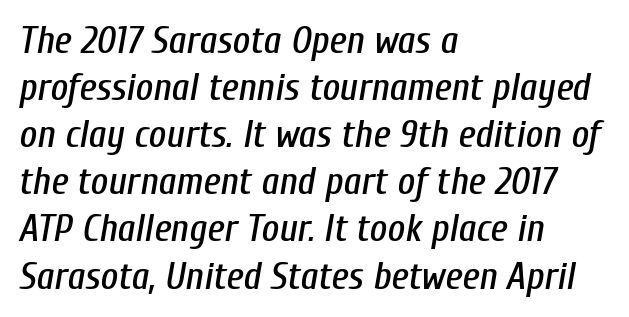
{"italic": "yes", "lean": "right", "slant_degrees": 10, "width": "condensed", "stroke_contrast": "low", "x_height": "medium", "monospaced": "no", "underline": "no", "align": "left", "line_spacing_ratio": 1.24, "letter_spacing": "normal", "letter_spacing_em": 0.0, "glyph_px": 38}
